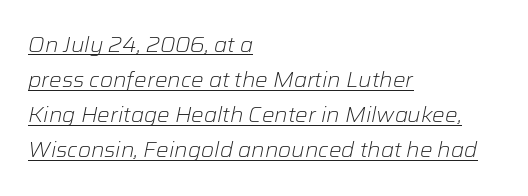
The font is comparable to plain body text, perhaps lighter. Vertically, the passage feels balanced, rows spaced as you'd expect. Characters are canted at an angle relative to the baseline's perpendicular. Between one letter and the next there's only the usual sliver of space. Left-aligned paragraph, ragged on the right.
